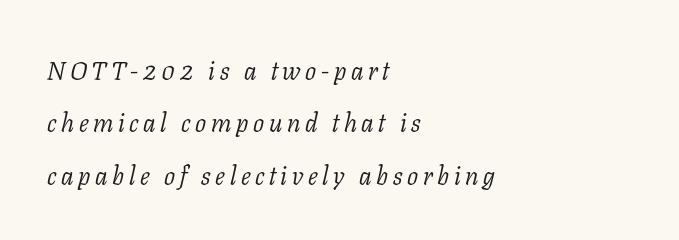
The image shows 26 px text type, italic (leaning right); set left-aligned, loose line spacing (2.01x), not underlined.
